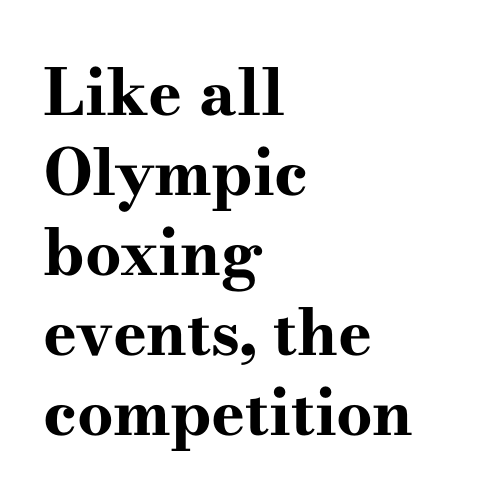
Rule under the text: the space is simply empty. Quick note: not italic, upright. Stroke thickness is high; the sample reads as a true bold. This sample uses a serif face. The leading is moderate, giving the passage an even texture. Teacher's note: observe the even left margin — that is flush-left alignment.
